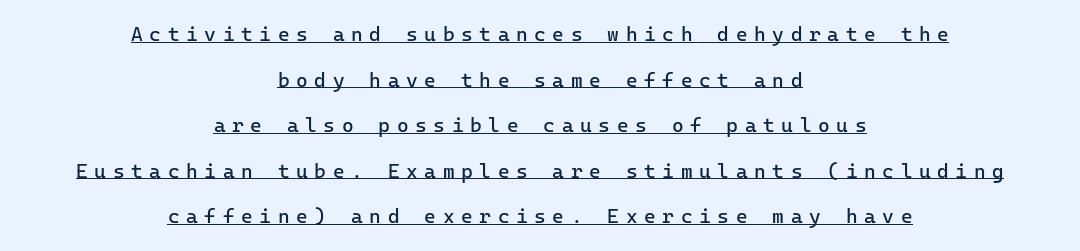
{"italic": "no", "bold": "no", "underline": "yes", "align": "center", "line_spacing": "loose", "line_spacing_ratio": 2.28, "letter_spacing": "wide", "letter_spacing_em": 0.33, "glyph_px": 20}
